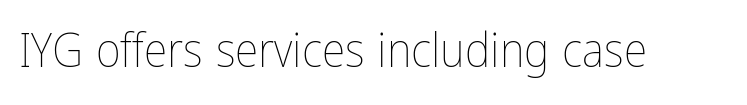
{"italic": "no", "bold": "no", "weight": "thin", "width": "condensed", "stroke_contrast": "low", "x_height": "medium", "monospaced": "no", "underline": "no", "letter_spacing": "normal", "letter_spacing_em": 0.0, "glyph_px": 48}
